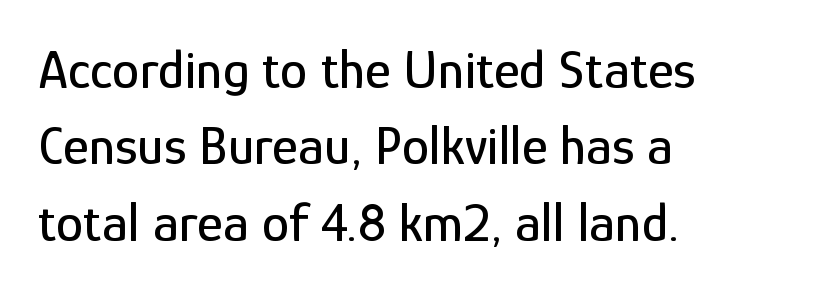
The image shows 55 px condensed sans-serif type, upright; set left-aligned, normal line spacing (1.39x), normal letter spacing, not underlined; low stroke contrast and a medium x-height.
